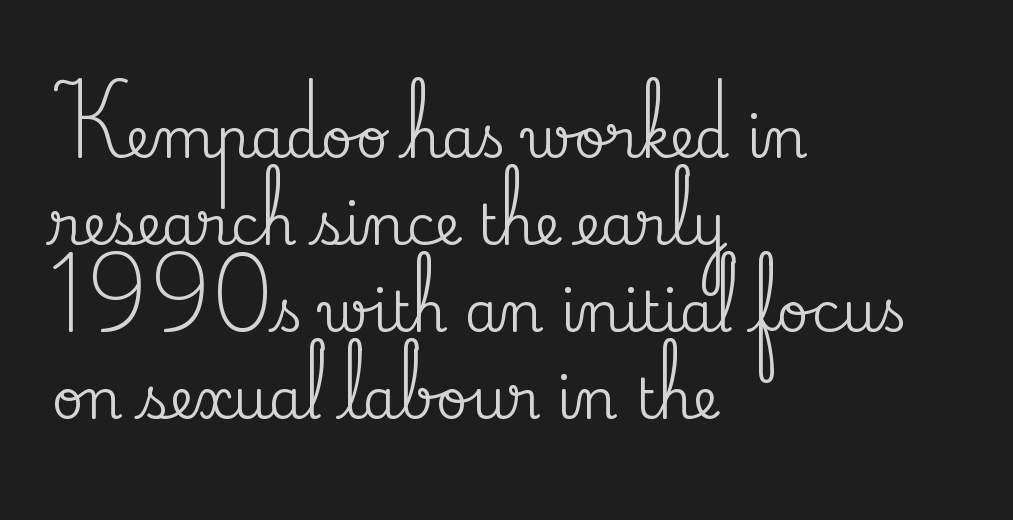
The image shows 55 px serif type, upright; set left-aligned, normal line spacing (1.58x), normal letter spacing, not underlined; medium stroke contrast and a small x-height.
